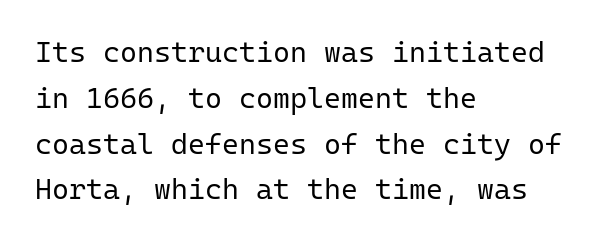
The image shows 29 px regular-weight sans-serif type, upright, monospaced; set left-aligned, normal line spacing (1.58x), normal letter spacing, not underlined; low stroke contrast and a medium x-height.
